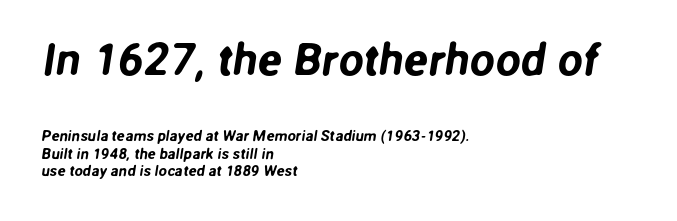
{"serif": "no", "width": "normal", "stroke_contrast": "low", "x_height": "medium", "monospaced": "no", "underline": "no", "align": "left", "line_spacing_ratio": 1.16, "letter_spacing": "normal", "letter_spacing_em": 0.0, "larger_block": "first", "size_ratio": 3.0, "glyph_px": 45}
